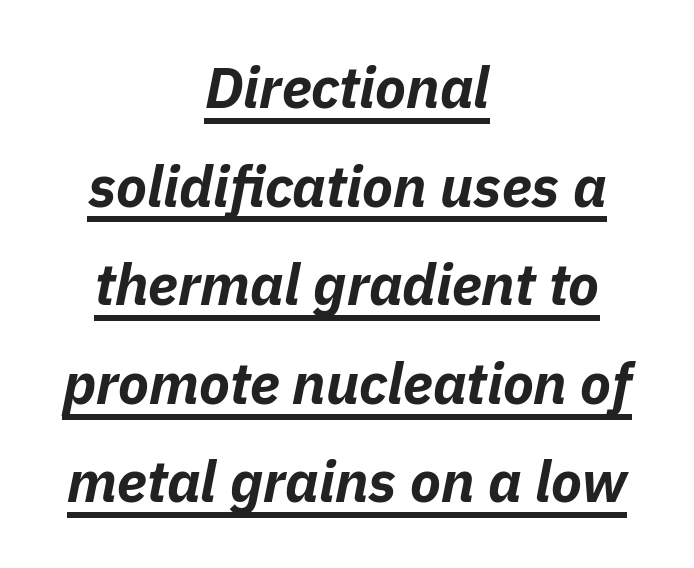
The image shows 57 px bold type, italic (leaning right); set centered, line spacing 1.73x, normal letter spacing, underlined; low stroke contrast and a medium x-height.
